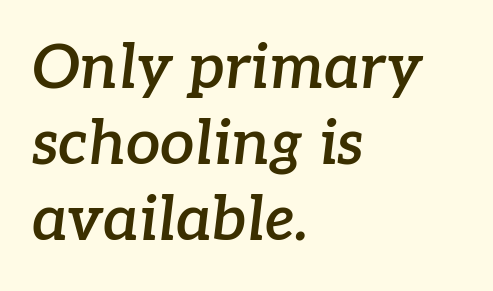
{"serif": "yes", "italic": "yes", "lean": "right", "slant_degrees": 7, "bold": "semi", "weight": "semibold", "width": "normal", "stroke_contrast": "low", "x_height": "medium", "monospaced": "no", "underline": "no", "align": "left", "line_spacing": "normal", "line_spacing_ratio": 1.25, "letter_spacing": "normal", "letter_spacing_em": 0.0, "glyph_px": 61}
